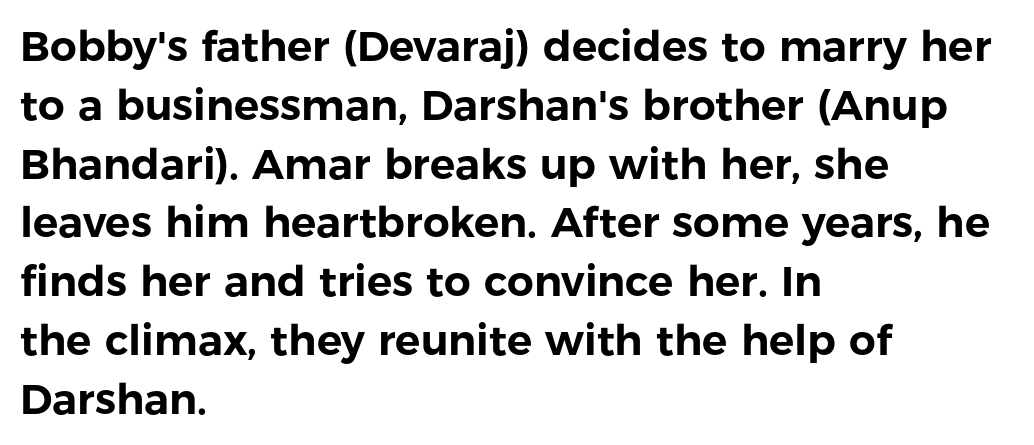
The image shows 42 px sans-serif type, upright; set left-aligned, normal line spacing (1.4x), normal letter spacing, not underlined; low stroke contrast and a medium x-height.
